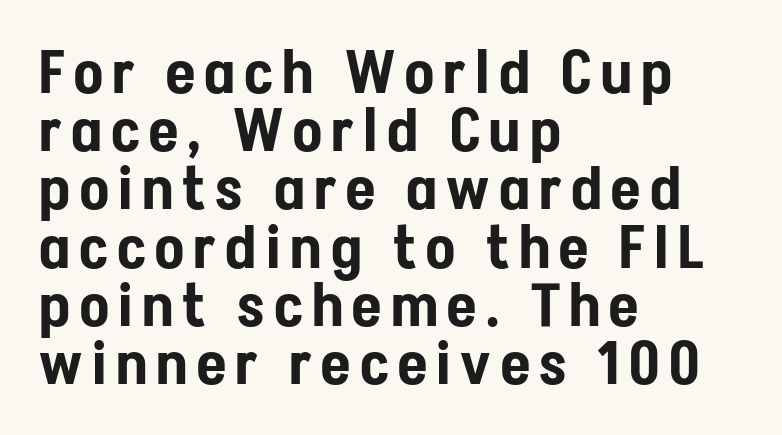
{"serif": "no", "italic": "no", "width": "condensed", "stroke_contrast": "low", "x_height": "medium", "monospaced": "no", "underline": "no", "align": "left", "line_spacing": "tight", "line_spacing_ratio": 0.97, "glyph_px": 60}
